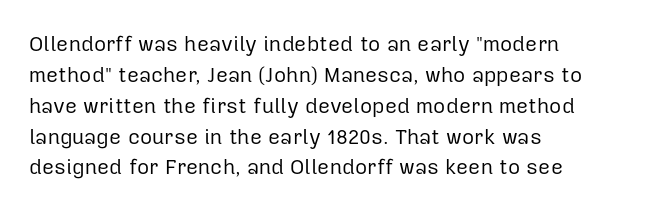
{"italic": "no", "bold": "no", "underline": "no", "align": "left", "line_spacing": "normal", "line_spacing_ratio": 1.47, "letter_spacing": "normal", "letter_spacing_em": 0.0, "glyph_px": 21}
